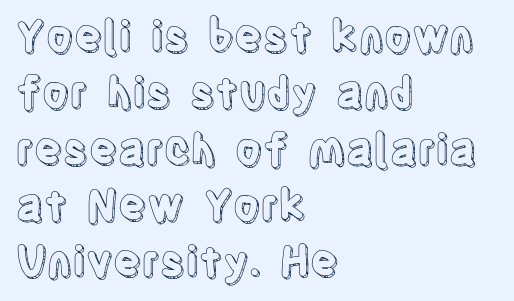
Q: Is the text italic (slanted)? A: No, it is upright.
Q: Is the text underlined? A: No.
Q: How is the paragraph aligned? A: Left-aligned.
Q: Is the spacing between letters normal or unusually wide? A: Normal.
Q: Is the spacing between lines tight, normal or loose? A: Normal.
Q: Width (condensed, normal, or wide)? A: Condensed.
Q: x-height? A: Large.
Q: Monospaced? A: No.
